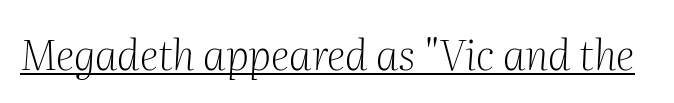
The image shows 42 px light serif type, italic (leaning right); set normal letter spacing, underlined; medium stroke contrast and a medium x-height.
